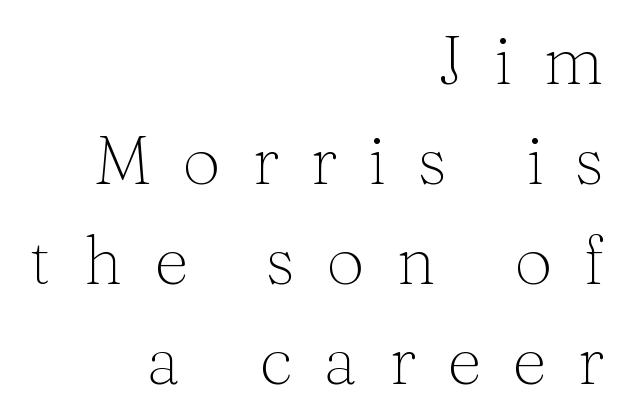
{"serif": "yes", "italic": "no", "bold": "no", "weight": "thin", "width": "normal", "stroke_contrast": "medium", "x_height": "medium", "monospaced": "no", "underline": "no", "align": "right", "line_spacing": "normal", "line_spacing_ratio": 1.47, "letter_spacing": "wide", "letter_spacing_em": 0.46, "glyph_px": 68}
